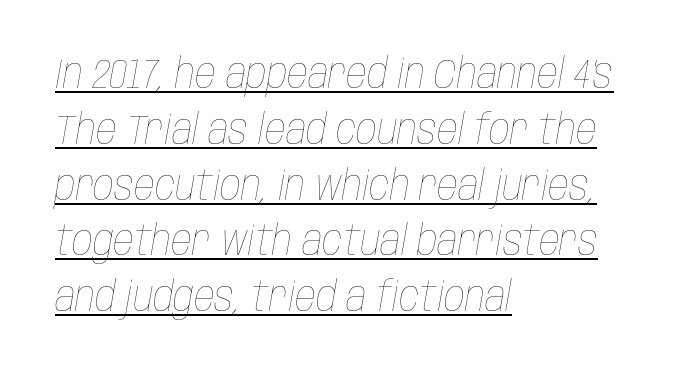
{"italic": "yes", "lean": "right", "slant_degrees": 10, "bold": "no", "weight": "thin", "width": "condensed", "stroke_contrast": "low", "x_height": "large", "monospaced": "no", "underline": "yes", "align": "left", "line_spacing": "normal", "line_spacing_ratio": 1.36, "letter_spacing": "normal", "letter_spacing_em": 0.0, "glyph_px": 41}
